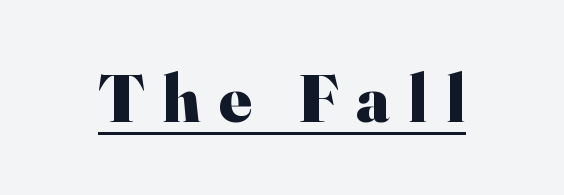
The image shows 68 px heavy serif type, upright; set unusually wide letter spacing (+0.27 em), underlined; high stroke contrast and a small x-height.
